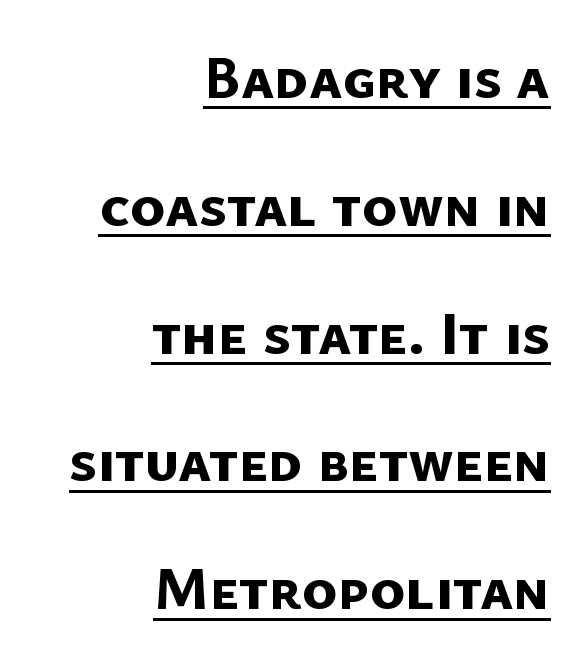
{"serif": "no", "bold": "yes", "weight": "bold", "width": "normal", "stroke_contrast": "low", "x_height": "medium", "monospaced": "no", "underline": "yes", "align": "right", "line_spacing": "loose", "line_spacing_ratio": 2.13, "letter_spacing": "normal", "letter_spacing_em": 0.0, "glyph_px": 60}
